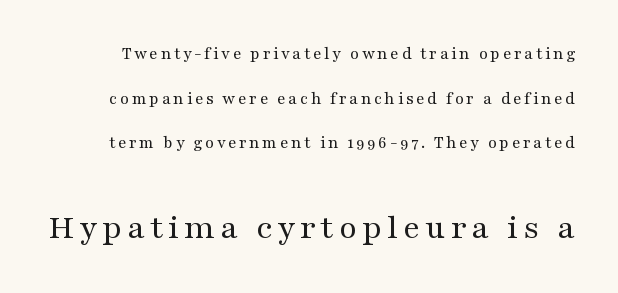
Is this a sans? No — the strokes have serifs. The lettering stays uniformly vertical, giving the passage a roman look. Size contrast runs from small at the top to large at the bottom. Rule under the text: the space is simply empty. The passage shown is typed in a proportional face where columns would drift. The line-height multiplier appears high, well above default.
